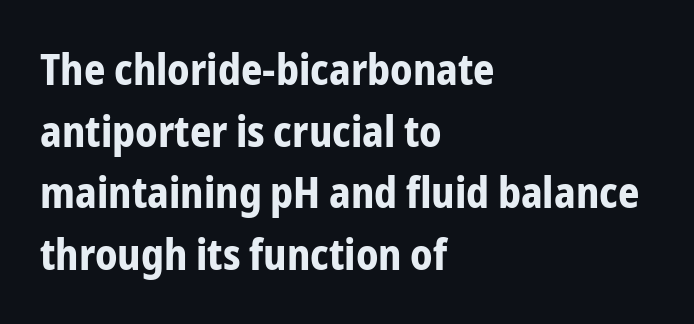
Q: Is the text bold? A: Yes.
Q: Is the text italic (slanted)? A: No, it is upright.
Q: Is the typeface a serif or a sans-serif typeface? A: Sans-serif.
Q: Is the text underlined? A: No.
Q: How is the paragraph aligned? A: Left-aligned.
Q: Is the spacing between letters normal or unusually wide? A: Normal.
Q: Is the spacing between lines tight, normal or loose? A: Normal.
Q: Width (condensed, normal, or wide)? A: Condensed.
Q: Stroke contrast? A: Low.
Q: x-height? A: Medium.
Q: Monospaced? A: No.
